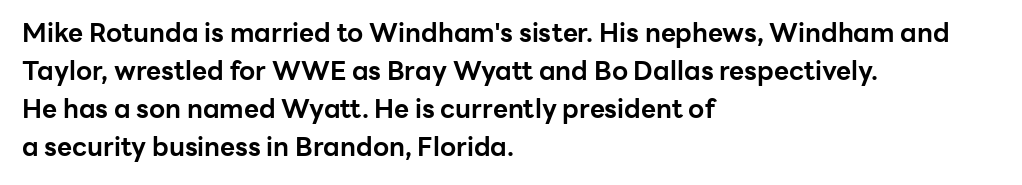
Horizontal alignment here is leftward, the default for most running prose. Nothing unusual about the tracking: characters are spaced as the font intends. Students, observe: this is what conventionally led text looks like. Does the lettering tilt? It doesn't — this is upright.
